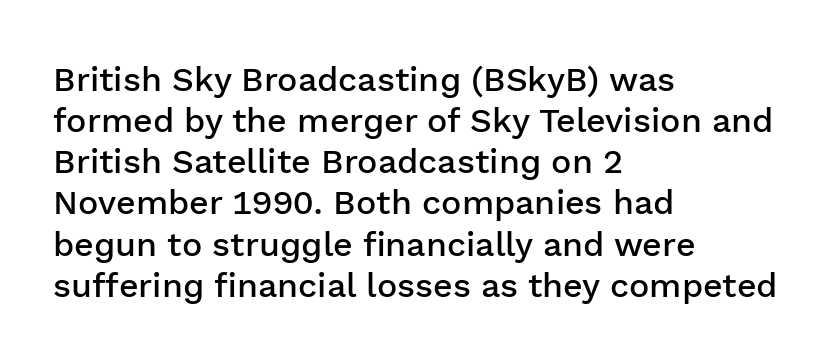
Serif or sans? Sans — the stroke terminals are bare. A clean baseline with only descenders dipping below it. These lines are rendered in a variable-pitch font. Words appear dense and cohesive because spacing is normal.
